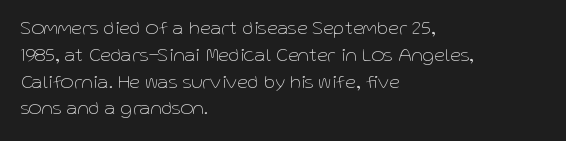
{"italic": "no", "bold": "no", "underline": "no", "align": "left", "line_spacing": "normal", "line_spacing_ratio": 1.34, "letter_spacing": "normal", "letter_spacing_em": 0.0, "glyph_px": 20}
